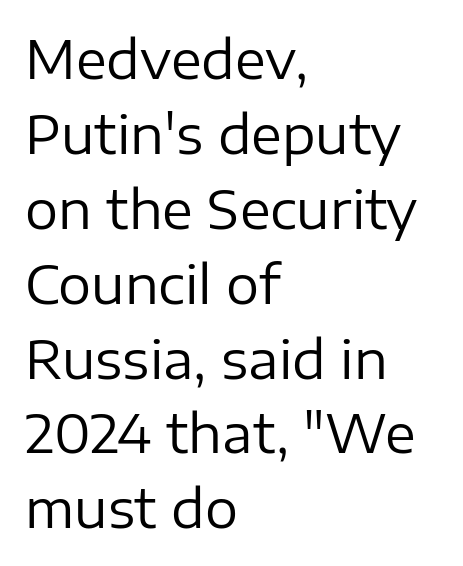
The text block is weighted toward the left margin, trailing off unevenly rightward. Check where the strokes stop: nothing finishes them off — pure sans. Spacing between characters is what you'd get straight out of the box. Reading down the column, the eye jumps a familiar distance to each next line.
